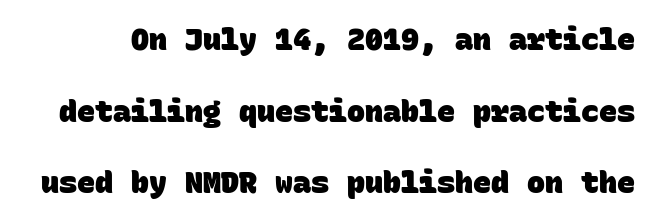
The gaps between neighbouring characters are ordinary and unremarkable. A typesetter would call this monospace, since all characters share one set width. The font is running at its bold setting. This sample uses a sans-serif face. The foot of each line stays bare and open.
